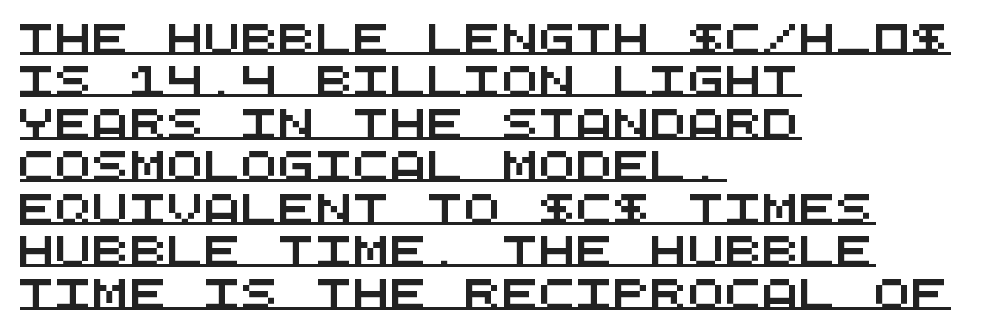
{"serif": "no", "width": "wide", "stroke_contrast": "medium", "x_height": "large", "monospaced": "yes", "underline": "yes", "align": "left", "line_spacing": "normal", "line_spacing_ratio": 1.37, "letter_spacing": "normal", "letter_spacing_em": 0.0, "glyph_px": 31}
